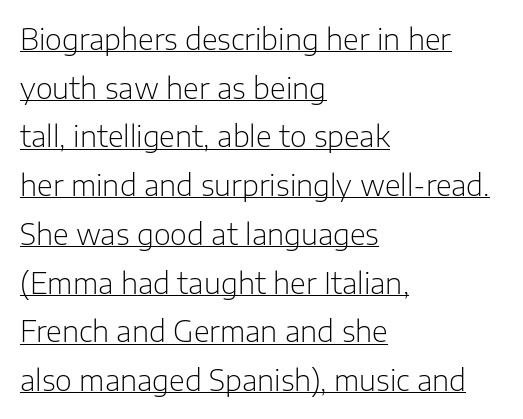
Q: Is the text bold? A: No.
Q: Is the text italic (slanted)? A: No, it is upright.
Q: Is the typeface a serif or a sans-serif typeface? A: Sans-serif.
Q: Is the text underlined? A: Yes.
Q: How is the paragraph aligned? A: Left-aligned.
Q: Is the spacing between letters normal or unusually wide? A: Normal.
Q: Is the spacing between lines tight, normal or loose? A: Normal.
Q: Width (condensed, normal, or wide)? A: Normal.
Q: Stroke contrast? A: Low.
Q: x-height? A: Medium.
Q: Monospaced? A: No.
